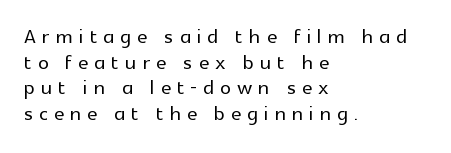
{"italic": "no", "underline": "no", "align": "left", "line_spacing": "tight", "line_spacing_ratio": 0.95, "letter_spacing": "wide", "letter_spacing_em": 0.23, "glyph_px": 27}
